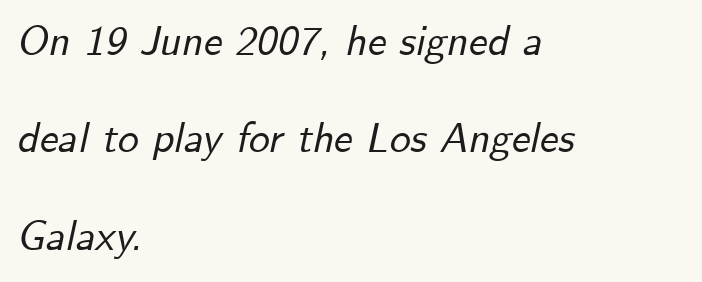
{"italic": "yes", "lean": "right", "slant_degrees": 12, "width": "normal", "stroke_contrast": "low", "x_height": "small", "monospaced": "no", "underline": "no", "align": "left", "line_spacing": "loose", "line_spacing_ratio": 2.32, "letter_spacing": "normal", "letter_spacing_em": 0.0, "glyph_px": 42}
